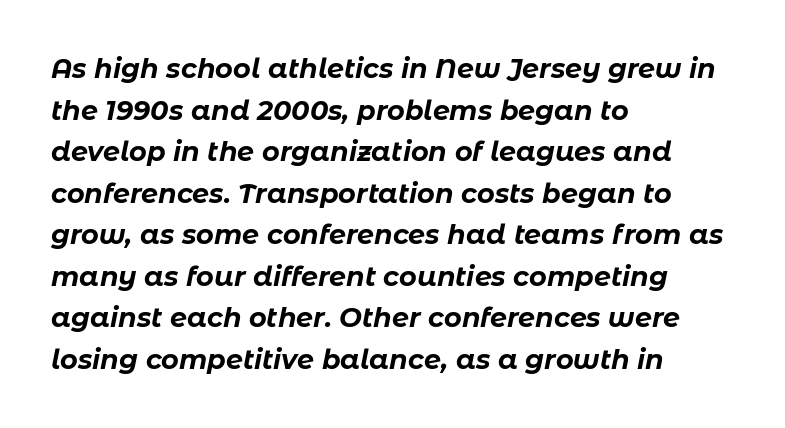
{"italic": "yes", "lean": "right", "slant_degrees": 11, "bold": "yes", "underline": "no", "align": "left", "line_spacing": "normal", "line_spacing_ratio": 1.54, "letter_spacing": "normal", "letter_spacing_em": 0.0, "glyph_px": 27}
